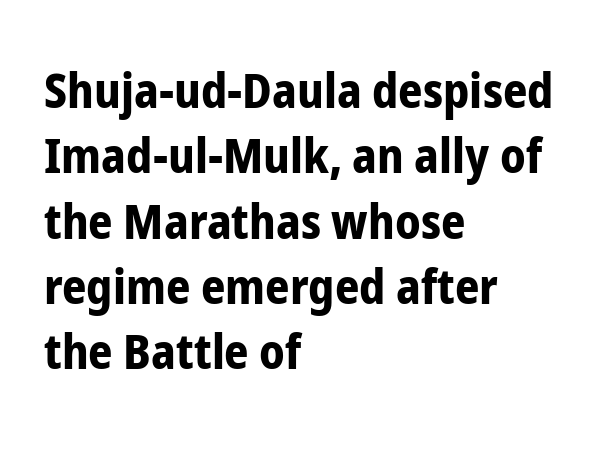
The image shows 48 px bold, condensed sans-serif type, upright; set left-aligned, normal line spacing (1.36x), normal letter spacing, not underlined; low stroke contrast and a medium x-height.
